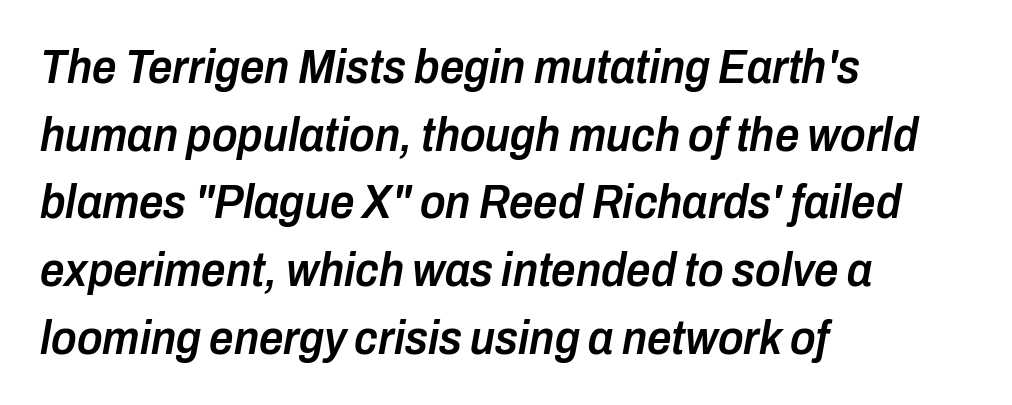
{"italic": "yes", "lean": "right", "slant_degrees": 10, "bold": "semi", "weight": "semibold", "width": "condensed", "stroke_contrast": "low", "x_height": "medium", "monospaced": "no", "underline": "no", "align": "left", "line_spacing": "normal", "line_spacing_ratio": 1.41, "letter_spacing": "normal", "letter_spacing_em": 0.0, "glyph_px": 48}
